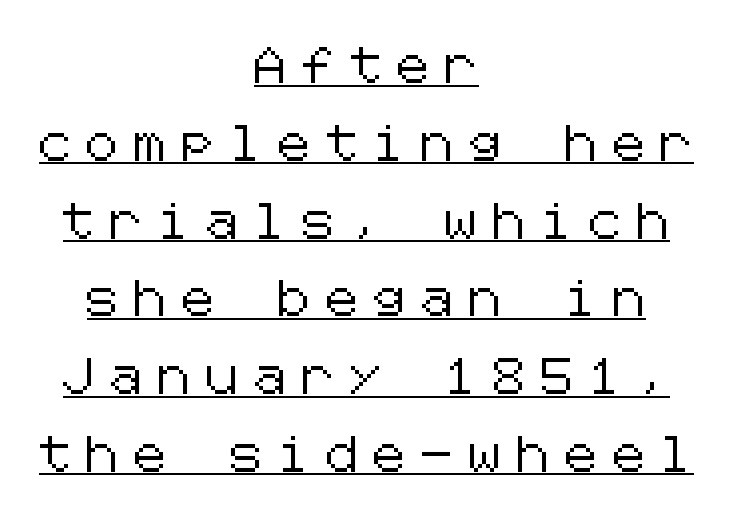
Caption: multi-line text, centered on the measure. Interline gaps are noticeably wide in this sample. Each word looks stretched out because of the extra space between its letters. Decoration check: the copy is underlined. Serifs: no, the terminals of the letterforms are clean. Quick note: not italic, upright.
